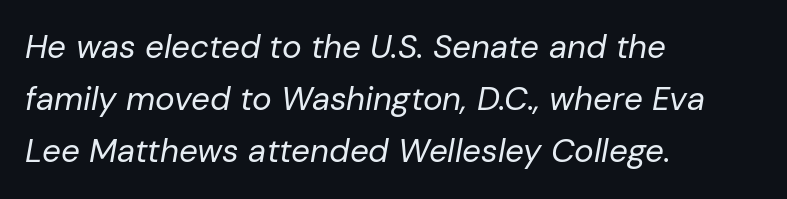
Q: Is the text bold? A: No.
Q: Is the text italic (slanted)? A: Yes, it leans right by about 10 degrees.
Q: Is the text underlined? A: No.
Q: How is the paragraph aligned? A: Left-aligned.
Q: Is the spacing between letters normal or unusually wide? A: Normal.
Q: Is the spacing between lines tight, normal or loose? A: Normal.
Q: Width (condensed, normal, or wide)? A: Normal.
Q: Stroke contrast? A: Low.
Q: x-height? A: Medium.
Q: Monospaced? A: No.
